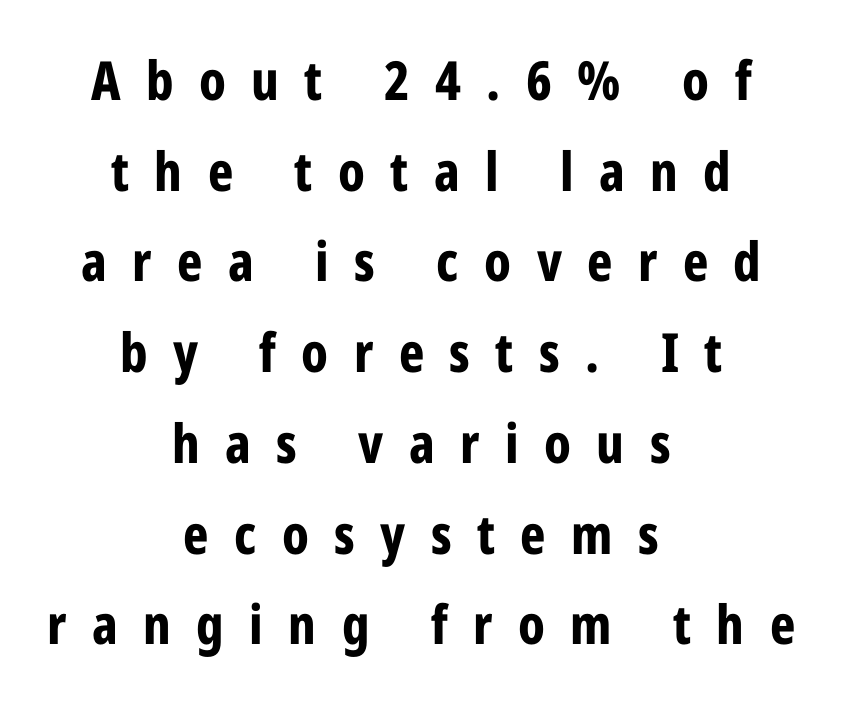
The image shows 54 px bold, condensed sans-serif type, upright; set centered, normal line spacing (1.68x), unusually wide letter spacing (+0.47 em), not underlined; low stroke contrast and a medium x-height.
